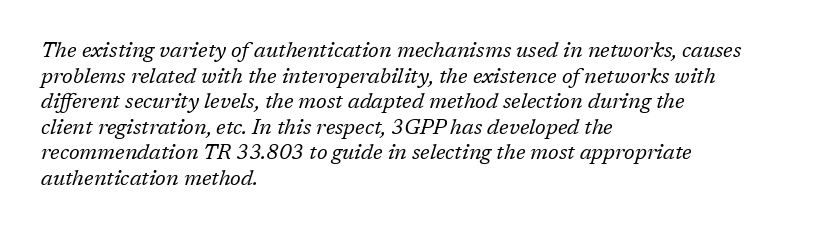
The image shows 21 px text type, italic (leaning right); set left-aligned, line spacing 1.22x, normal letter spacing, not underlined.
